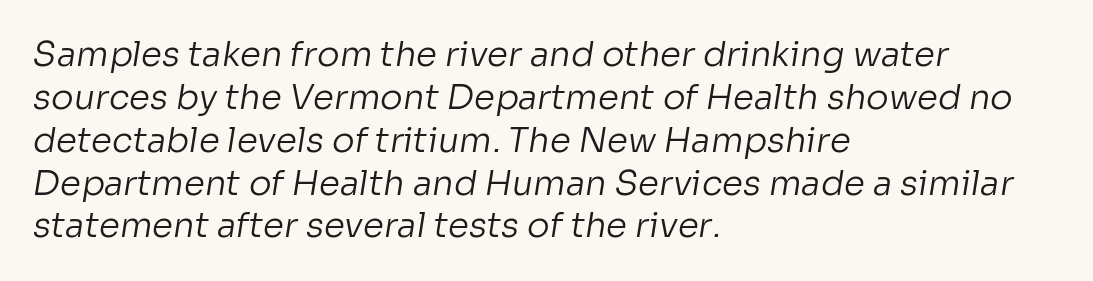
{"serif": "no", "bold": "no", "weight": "regular", "width": "normal", "stroke_contrast": "low", "x_height": "medium", "monospaced": "no", "underline": "no", "align": "left", "line_spacing": "normal", "line_spacing_ratio": 1.26, "letter_spacing": "normal", "letter_spacing_em": 0.0, "glyph_px": 34}
